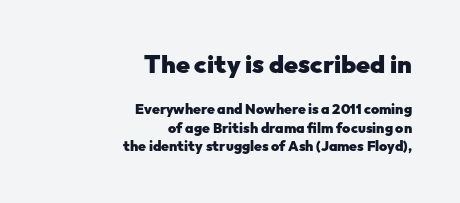
Check the space under the baseline: it is left empty. The passage shown is emphatically bold. Compared with typical paragraphs, the rows here are spaced about the same. The letterforms sit shoulder to shoulder at normal distance. Typesetter's note — upper block bumped up in size, lower block left smaller.
